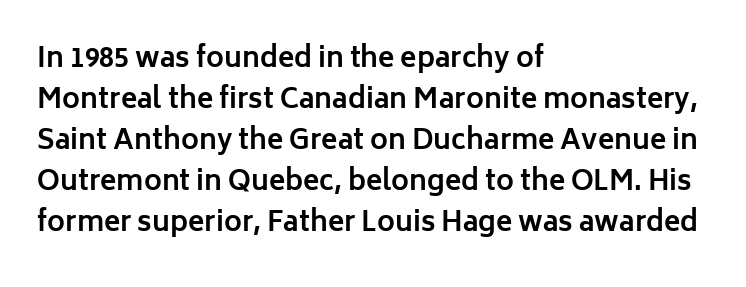
Line beginnings align vertically; line endings do not. Between one letter and the next there's only the usual sliver of space. Notice how descenders clear the ascenders below comfortably — that's standard leading. Does the lettering tilt? It doesn't — this is upright. Letters rest on an invisible, unmarked baseline.
